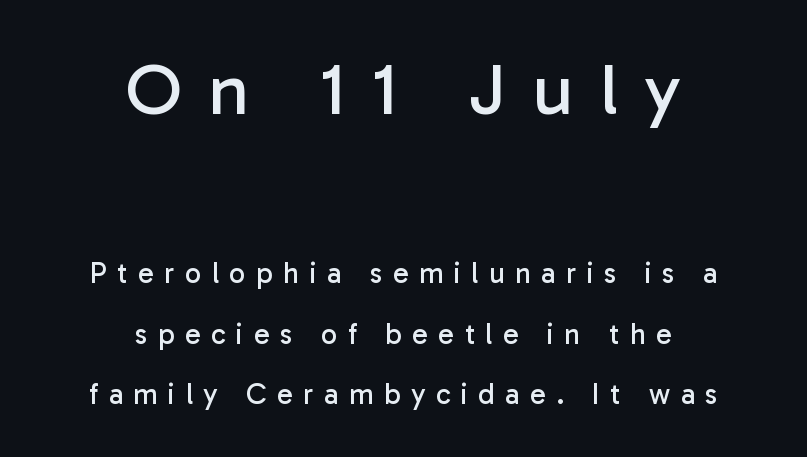
You could fit nearly another row in the gap between these rows. The type family on display is of the sans-serif kind. The letters look calm and open, with moderate or lighter stems. In this sample the first text group is rendered at the bigger scale.
